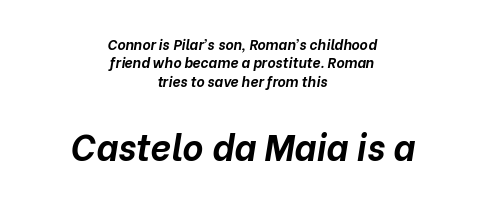
The image shows 36 px bold type, italic (leaning right); set centered, normal line spacing (1.31x), normal letter spacing, not underlined; the second (bottom) block is 2.57x larger; low stroke contrast and a medium x-height.
